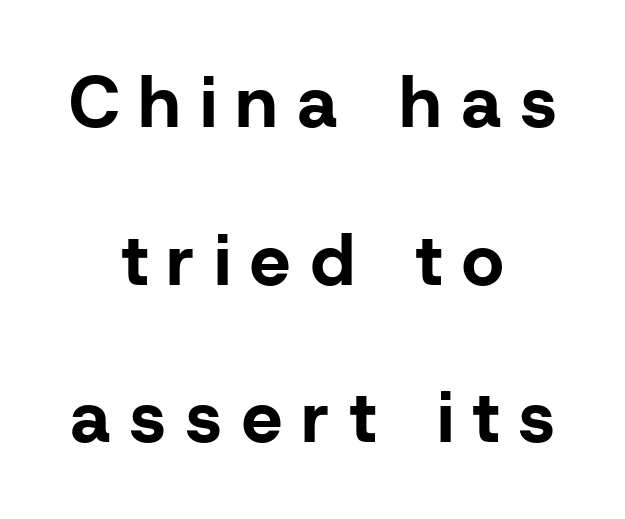
The image shows 72 px bold sans-serif type, upright; set centered, loose line spacing (2.19x), unusually wide letter spacing (+0.28 em), not underlined; low stroke contrast and a medium x-height.
